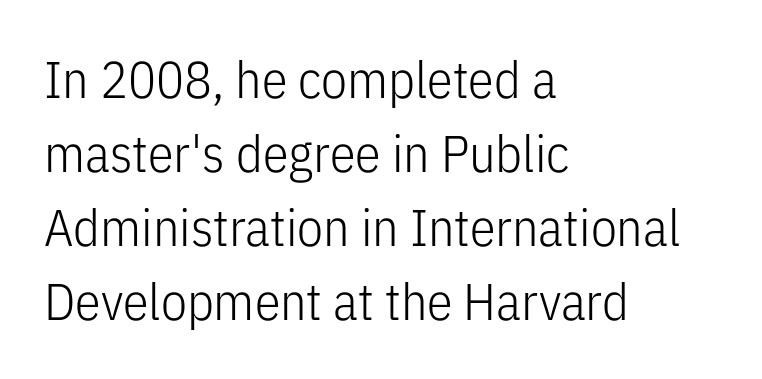
Here the designer chose a conventional face with non-uniform glyph widths. Grotesque or geometric, the face here clearly has no serifs. Typeset ragged right — the left edge is the straight one. The baseline area is clear. A typesetter would call this leading conventional body-copy spacing.
